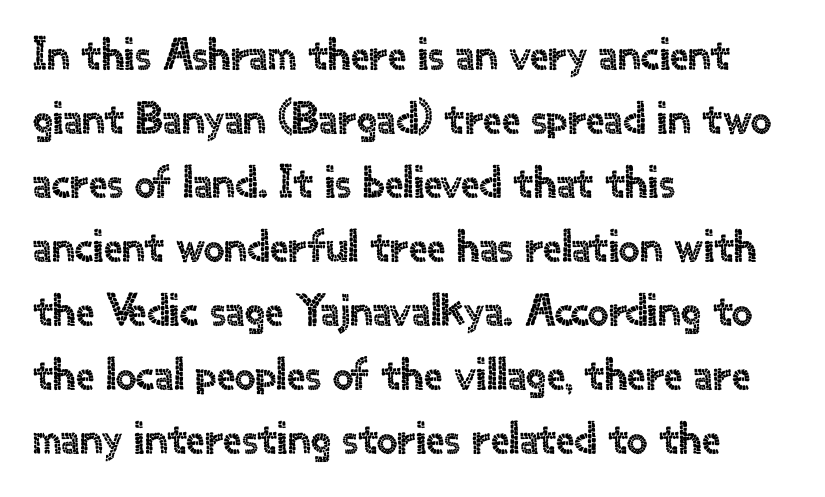
{"serif": "no", "italic": "no", "width": "normal", "x_height": "small", "monospaced": "no", "underline": "no", "align": "left", "line_spacing": "normal", "line_spacing_ratio": 1.39, "letter_spacing": "normal", "letter_spacing_em": 0.0, "glyph_px": 46}
